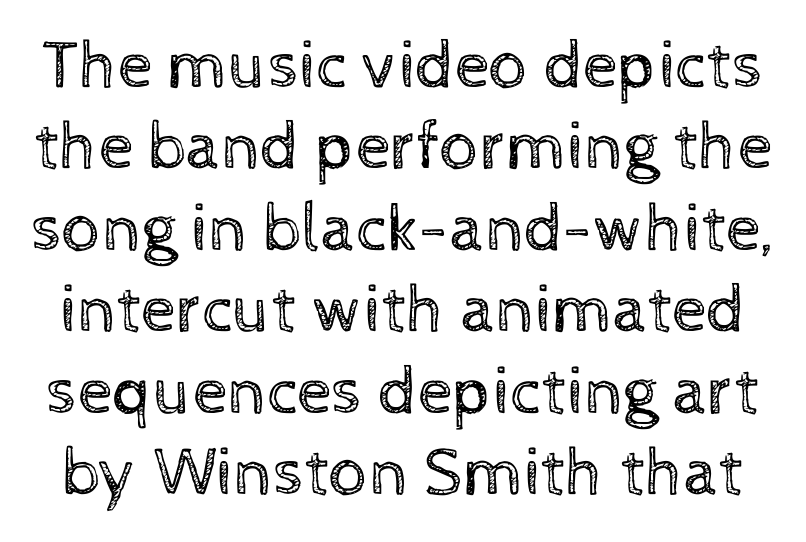
The image shows 69 px regular-weight type, upright; set line spacing 1.18x, normal letter spacing, not underlined; a medium x-height.
